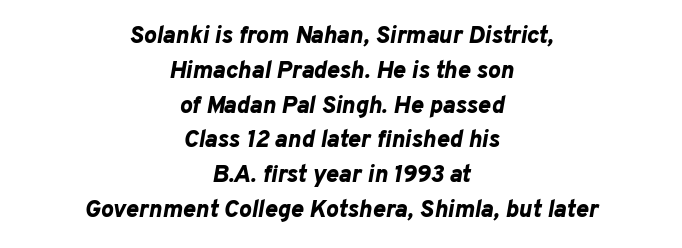
Horizontal alignment here is central, giving a formal, balanced look. Has an underline been added? It has not. Each new line begins a customary step beneath the previous one. The line texture is even and compact thanks to regular tracking.
